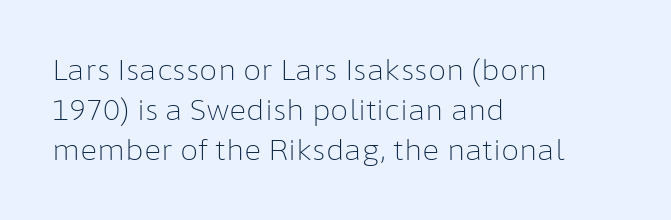
These lines stack with their left ends in a neat column. This is not heavy type; no bold has been used. Quick note: interline space is typical. The axis of the letterforms is exactly vertical. This sample has the flowing, uneven cadence of proportional lettering.
